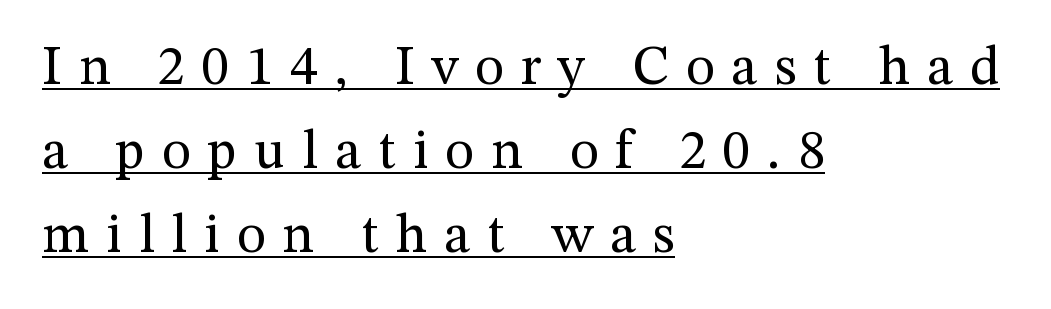
{"serif": "yes", "italic": "no", "bold": "no", "weight": "regular", "width": "normal", "stroke_contrast": "medium", "x_height": "medium", "monospaced": "no", "underline": "yes", "align": "left", "line_spacing": "normal", "line_spacing_ratio": 1.53, "letter_spacing": "wide", "letter_spacing_em": 0.31, "glyph_px": 55}
